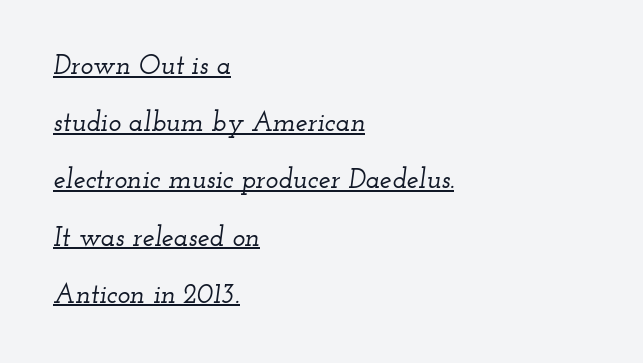
{"italic": "yes", "lean": "right", "slant_degrees": 12, "underline": "yes", "align": "left", "line_spacing": "loose", "line_spacing_ratio": 2.12, "letter_spacing": "normal", "letter_spacing_em": 0.0, "glyph_px": 27}
